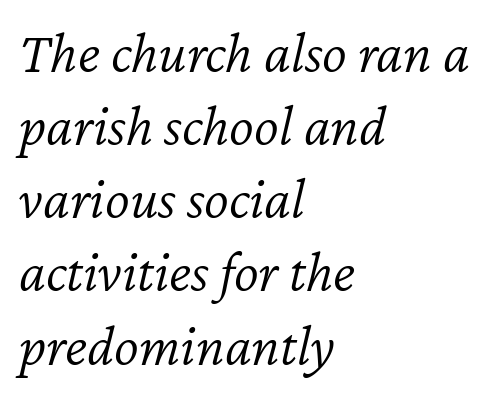
A quiet, ordinary-to-light weight characterises the typeface. The passage shown leans; its letterforms are oblique. The face used here is proportionally spaced, like ordinary book or web type. Leftover space on each line is placed entirely after the last word. The letterforms sit shoulder to shoulder at normal distance.
